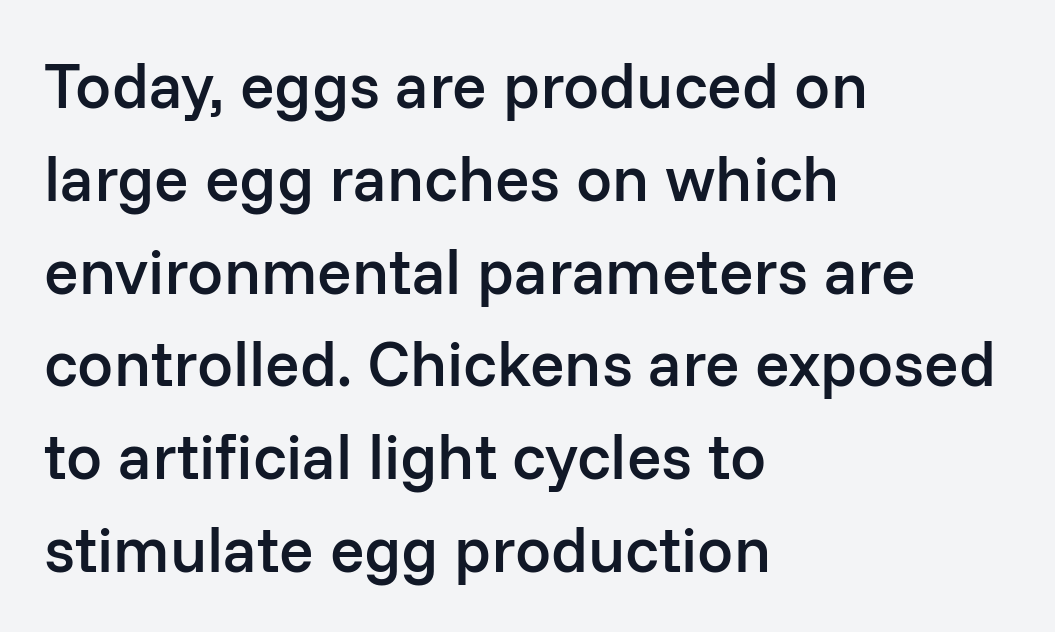
Q: Is the text bold? A: Semi-bold.
Q: Is the text italic (slanted)? A: No, it is upright.
Q: Is the typeface a serif or a sans-serif typeface? A: Sans-serif.
Q: Is the text underlined? A: No.
Q: How is the paragraph aligned? A: Left-aligned.
Q: Is the spacing between letters normal or unusually wide? A: Normal.
Q: Is the spacing between lines tight, normal or loose? A: Normal.
Q: Width (condensed, normal, or wide)? A: Normal.
Q: Stroke contrast? A: Low.
Q: x-height? A: Medium.
Q: Monospaced? A: No.
